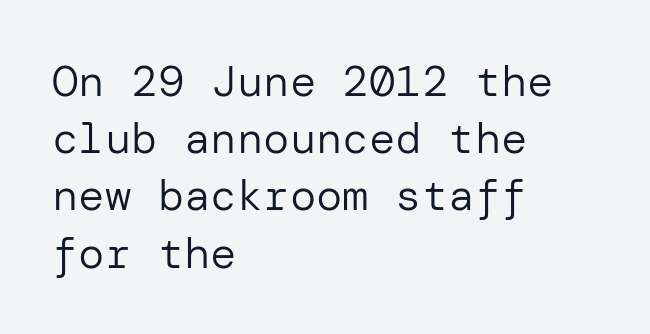
Q: Is the text bold? A: No.
Q: Is the text italic (slanted)? A: No, it is upright.
Q: Is the typeface a serif or a sans-serif typeface? A: Sans-serif.
Q: Is the text underlined? A: No.
Q: How is the paragraph aligned? A: Left-aligned.
Q: Is the spacing between letters normal or unusually wide? A: Normal.
Q: Is the spacing between lines tight, normal or loose? A: Normal.
Q: Width (condensed, normal, or wide)? A: Normal.
Q: Stroke contrast? A: Low.
Q: x-height? A: Medium.
